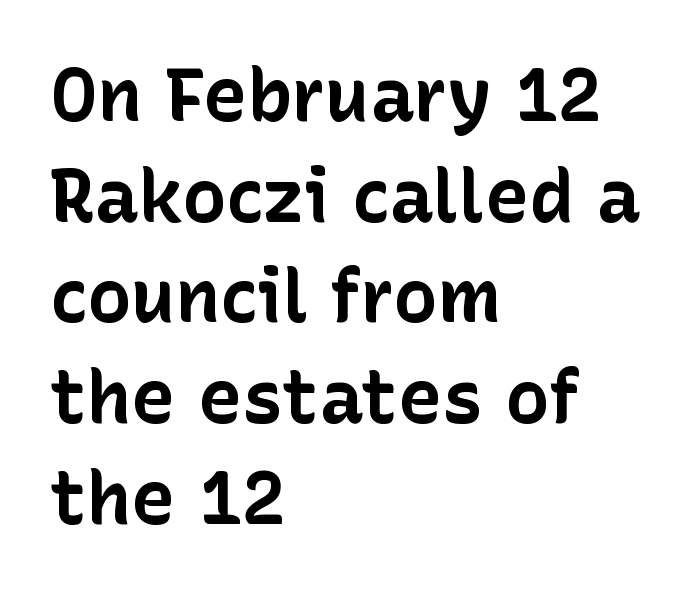
Q: Is the text bold? A: Yes.
Q: Is the text italic (slanted)? A: No, it is upright.
Q: Is the typeface a serif or a sans-serif typeface? A: Sans-serif.
Q: Is the text underlined? A: No.
Q: How is the paragraph aligned? A: Left-aligned.
Q: Is the spacing between letters normal or unusually wide? A: Normal.
Q: Is the spacing between lines tight, normal or loose? A: Normal.
Q: Width (condensed, normal, or wide)? A: Normal.
Q: Stroke contrast? A: Low.
Q: x-height? A: Medium.
Q: Monospaced? A: No.
